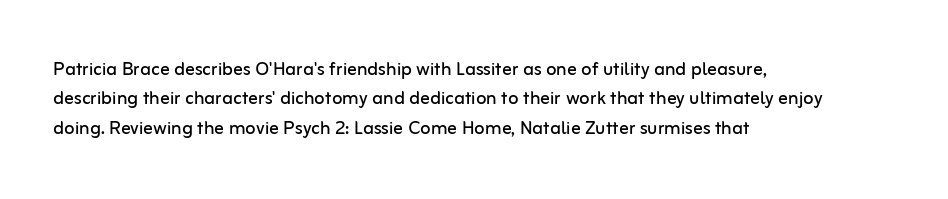
Notice how the stems are strictly vertical — no italics here. Standard letterfit; no display-style spreading of the glyphs. The space beneath each line is pristine and unruled. Counters stay open thanks to moderate or lighter strokes. A classic flush-left, rag-right setting is used for this passage.
